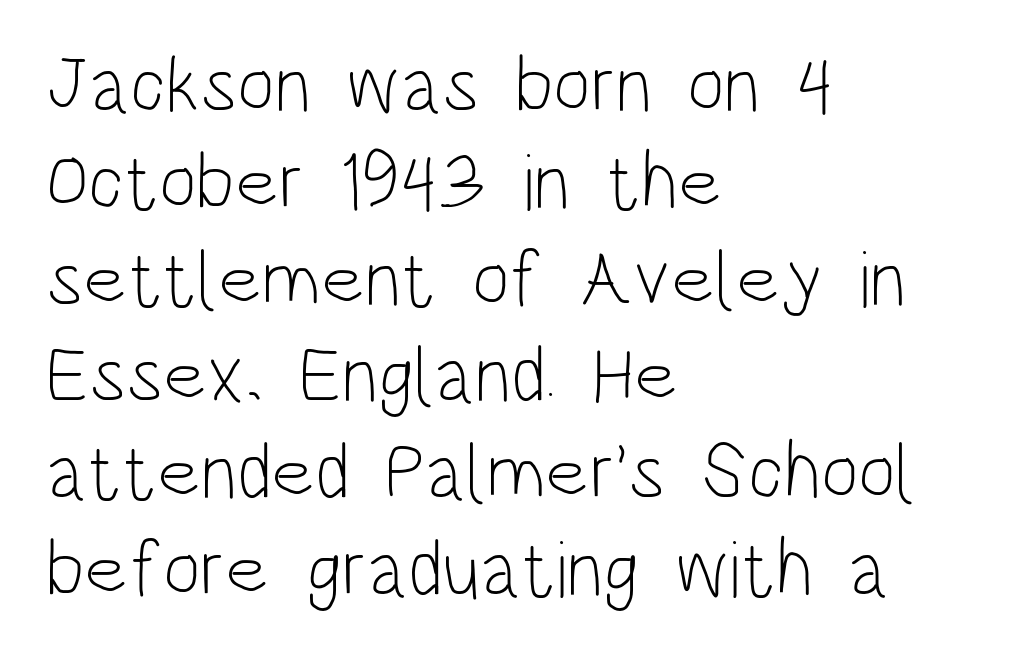
Q: Is the text bold? A: No.
Q: Is the text italic (slanted)? A: No, it is upright.
Q: Is the typeface a serif or a sans-serif typeface? A: Sans-serif.
Q: Is the text underlined? A: No.
Q: How is the paragraph aligned? A: Left-aligned.
Q: Is the spacing between letters normal or unusually wide? A: Normal.
Q: Width (condensed, normal, or wide)? A: Condensed.
Q: Stroke contrast? A: Low.
Q: x-height? A: Large.
Q: Monospaced? A: No.
